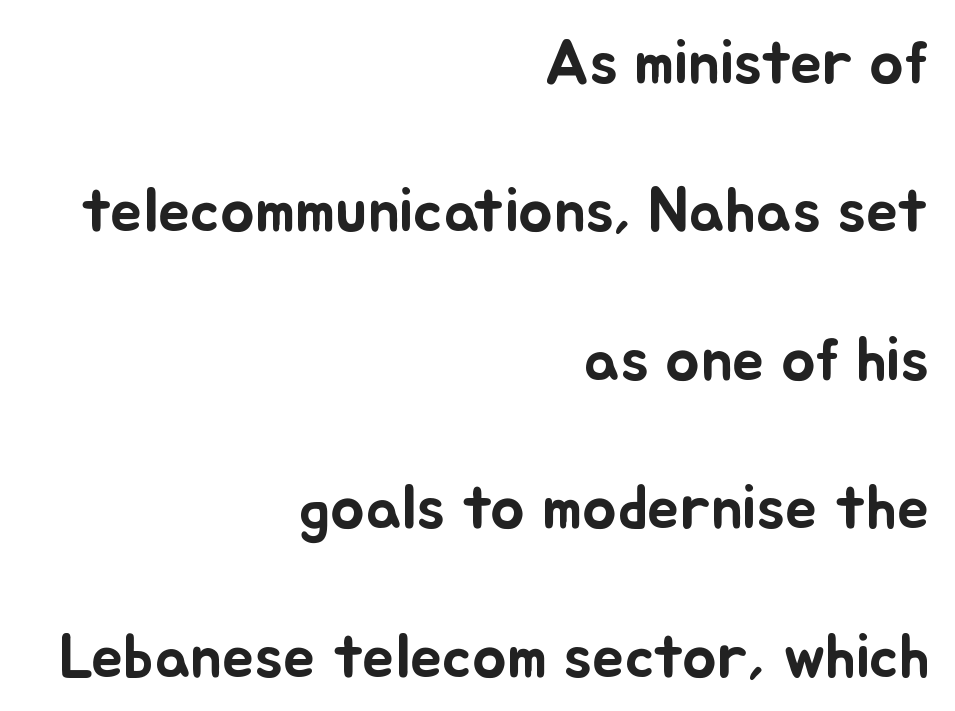
You could not count columns in this text — the font is proportionally spaced. Typeset ragged left — the right edge is the straight one. The passage shown is not underscored anywhere. Look at the tracking — it's just the regular setting, nothing added. Posture: upright roman. The designer dialed line spacing up above the default.
